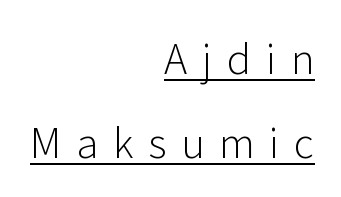
The image shows 40 px light sans-serif type, upright; set right-aligned, loose line spacing (2.1x), unusually wide letter spacing (+0.37 em), underlined; low stroke contrast and a medium x-height.
